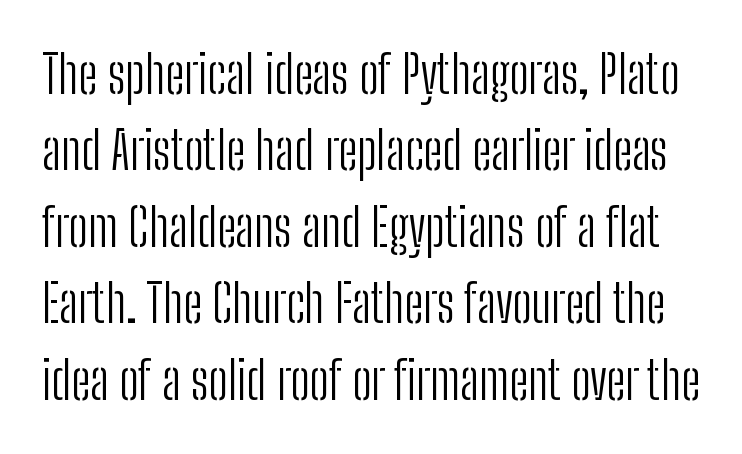
Q: Is the text bold? A: No.
Q: Is the text italic (slanted)? A: No, it is upright.
Q: Is the typeface a serif or a sans-serif typeface? A: Sans-serif.
Q: Is the text underlined? A: No.
Q: Is the spacing between letters normal or unusually wide? A: Normal.
Q: Is the spacing between lines tight, normal or loose? A: Normal.
Q: Width (condensed, normal, or wide)? A: Condensed.
Q: Stroke contrast? A: Low.
Q: x-height? A: Medium.
Q: Monospaced? A: No.
